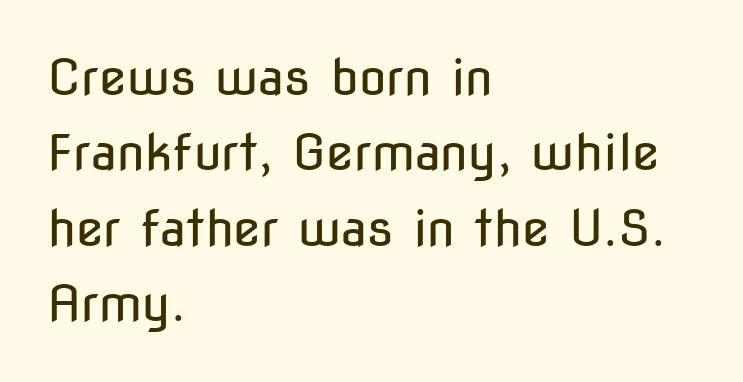
The image shows 50 px regular-weight, condensed sans-serif type, upright; set left-aligned, normal line spacing (1.51x), normal letter spacing, not underlined; low stroke contrast and a medium x-height.
